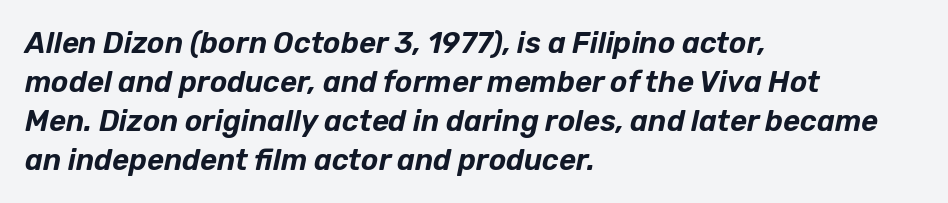
Horizontal alignment here is leftward, the default for most running prose. Looks like regular typesetting: each glyph gets only the width it needs. The whole block is typeset with a tilt. Baseline-to-baseline distance is the conventional proportion of letter height. Words float on clear page, feet unadorned.
